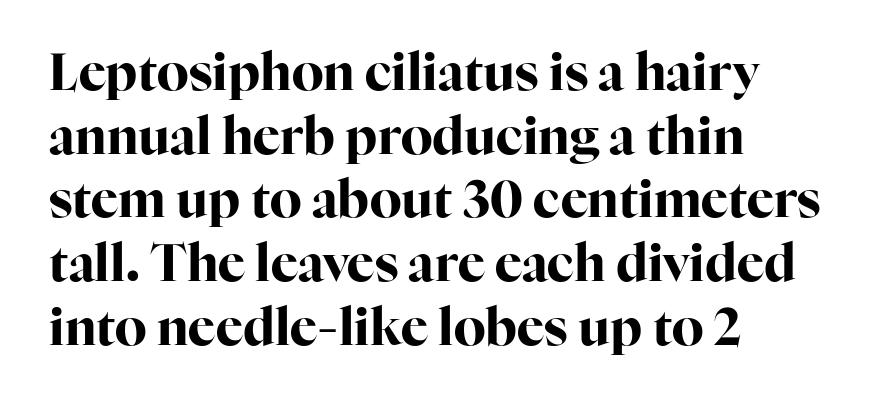
Q: Is the text bold? A: Yes.
Q: Is the text italic (slanted)? A: No, it is upright.
Q: Is the typeface a serif or a sans-serif typeface? A: Serif.
Q: Is the text underlined? A: No.
Q: How is the paragraph aligned? A: Left-aligned.
Q: Is the spacing between letters normal or unusually wide? A: Normal.
Q: Is the spacing between lines tight, normal or loose? A: Normal.
Q: Width (condensed, normal, or wide)? A: Normal.
Q: Stroke contrast? A: High.
Q: x-height? A: Medium.
Q: Monospaced? A: No.
